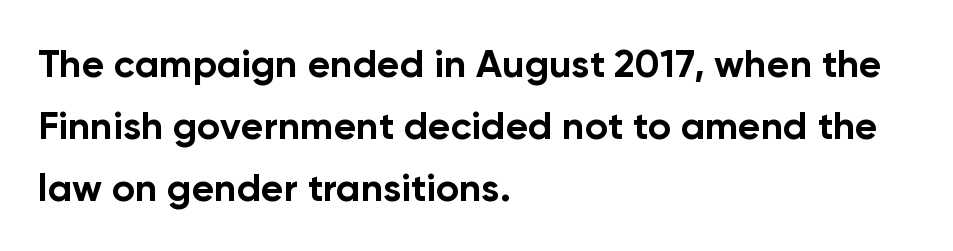
Q: Is the text bold? A: Yes.
Q: Is the text italic (slanted)? A: No, it is upright.
Q: Is the typeface a serif or a sans-serif typeface? A: Sans-serif.
Q: Is the text underlined? A: No.
Q: How is the paragraph aligned? A: Left-aligned.
Q: Is the spacing between letters normal or unusually wide? A: Normal.
Q: Is the spacing between lines tight, normal or loose? A: Normal.
Q: Width (condensed, normal, or wide)? A: Normal.
Q: Stroke contrast? A: Low.
Q: x-height? A: Medium.
Q: Monospaced? A: No.
